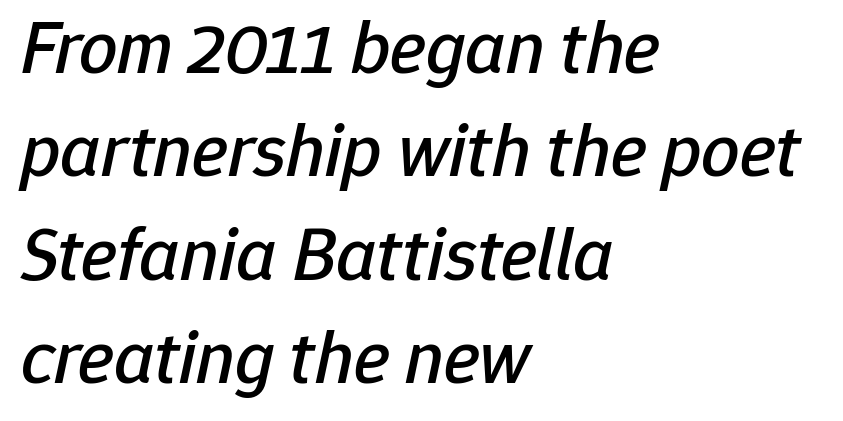
The image shows 76 px text type, italic (leaning right); set left-aligned, normal line spacing (1.36x), normal letter spacing, not underlined; low stroke contrast and a medium x-height.
